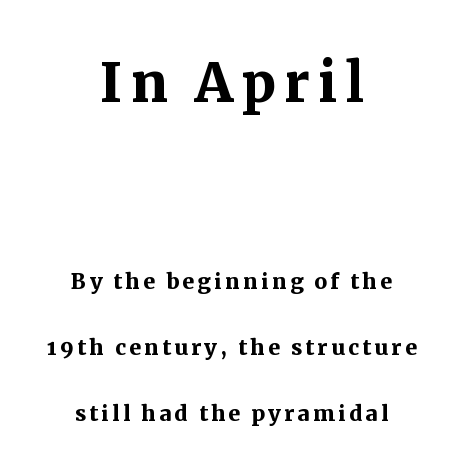
Compared with typical paragraphs, the rows here are farther apart. The letters advance in unequal steps, a hallmark of proportional type. Does the type have serifs? Yes, each stem ends in a small foot. These words are printed bold, with thick strokes throughout. Teacher's note: observe the equal gaps on both sides — that is centered alignment.
